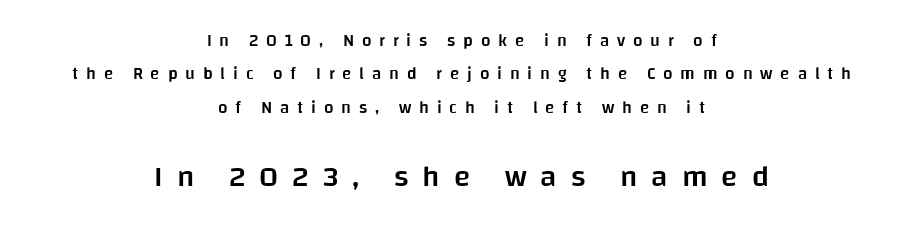
A typesetter would mark this as roman, not italic. In terms of leading, this rendering errs on the spacious side. Each letter keeps its own natural width here, so spacing adapts to shape. In terms of letterform style, serifs are entirely absent. Just letters on the line, the space beneath them empty. A bit beefed up — I'd call it semibold rather than bold.
